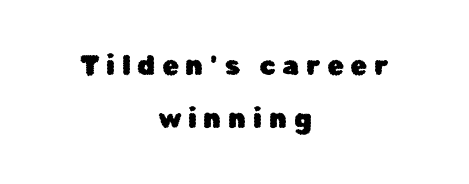
Q: Is the text italic (slanted)? A: No, it is upright.
Q: Is the text underlined? A: No.
Q: How is the paragraph aligned? A: Centered.
Q: Is the spacing between letters normal or unusually wide? A: Unusually wide.
Q: Is the spacing between lines tight, normal or loose? A: Loose.
